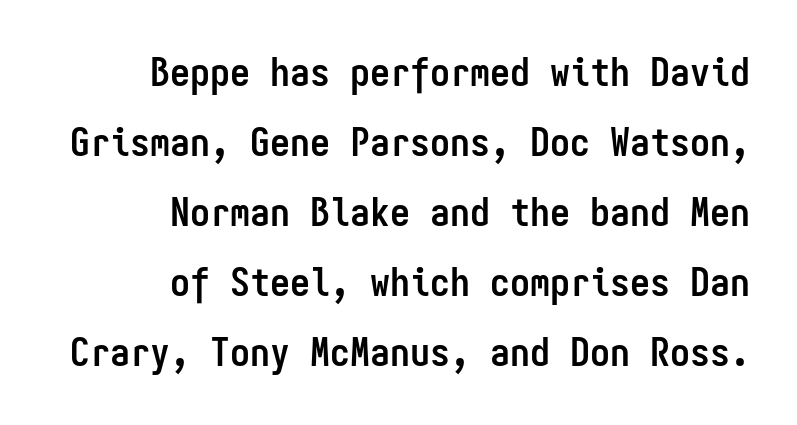
The image shows 40 px semibold, condensed sans-serif type, upright, monospaced; set right-aligned, line spacing 1.75x, normal letter spacing, not underlined; low stroke contrast and a medium x-height.
